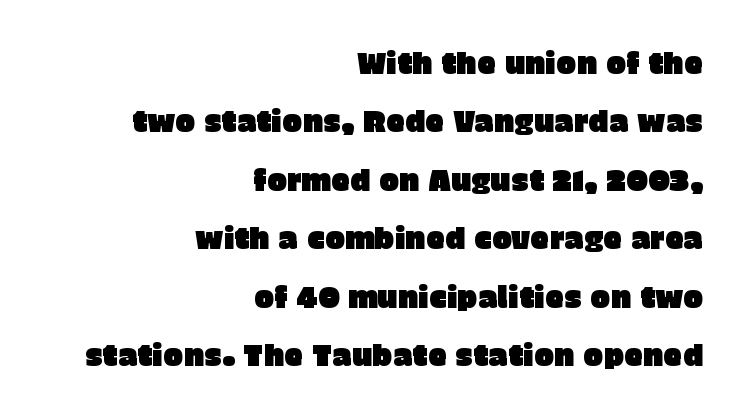
{"serif": "no", "italic": "no", "width": "normal", "stroke_contrast": "low", "x_height": "large", "monospaced": "no", "underline": "no", "align": "right", "line_spacing": "loose", "line_spacing_ratio": 1.95, "letter_spacing": "normal", "letter_spacing_em": 0.0, "glyph_px": 30}
